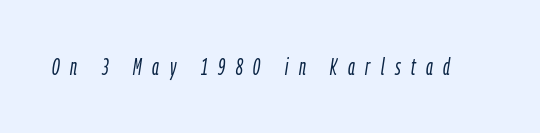
Q: Is the text bold? A: No.
Q: Is the text italic (slanted)? A: Yes, it leans right by about 9 degrees.
Q: Is the text underlined? A: No.
Q: Is the spacing between letters normal or unusually wide? A: Unusually wide.
